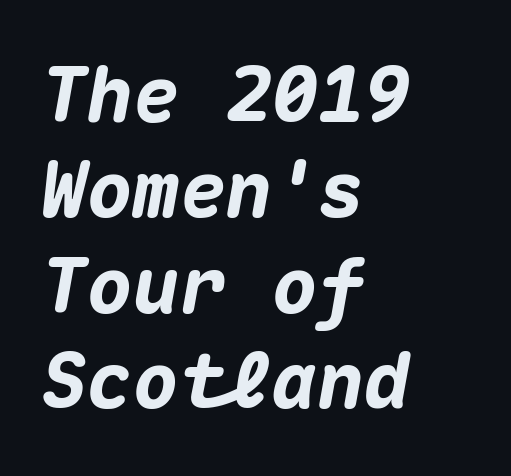
The space beneath each line is pristine and unruled. Think of a typewriter: that constant character pitch is what you see here. I'd describe the lettering as bold — thick and assertive. This sample is left-justified, so line endings fall wherever the words run out.
